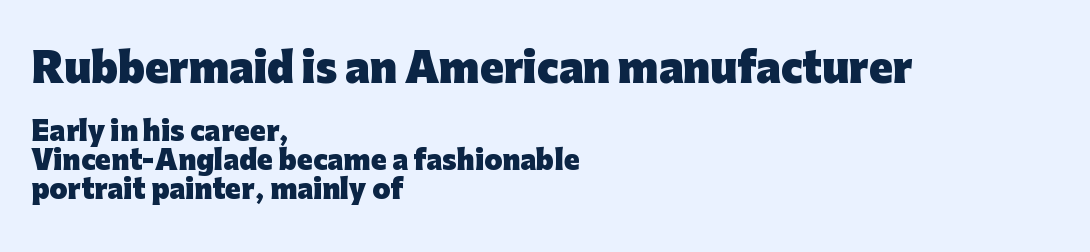
Q: Is the text bold? A: Yes.
Q: Is the text italic (slanted)? A: No, it is upright.
Q: Is the typeface a serif or a sans-serif typeface? A: Sans-serif.
Q: Is the text underlined? A: No.
Q: How is the paragraph aligned? A: Left-aligned.
Q: Is the spacing between letters normal or unusually wide? A: Normal.
Q: Is the spacing between lines tight, normal or loose? A: Tight.
Q: Which block of text is set in a larger size, the first (top) or the second (bottom)? A: The first (top) one.
Q: Width (condensed, normal, or wide)? A: Normal.
Q: Stroke contrast? A: Low.
Q: x-height? A: Medium.
Q: Monospaced? A: No.
